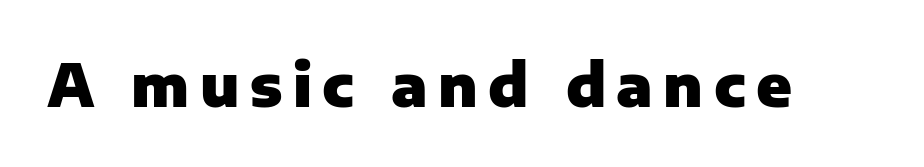
{"serif": "no", "italic": "no", "bold": "yes", "weight": "heavy", "width": "normal", "stroke_contrast": "low", "x_height": "medium", "monospaced": "no", "underline": "no", "glyph_px": 58}
